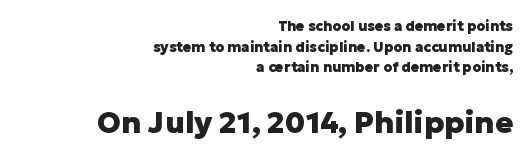
The image shows 30 px heavy sans-serif type, upright; set right-aligned, normal line spacing (1.47x), normal letter spacing, not underlined; the second (bottom) block is 2.14x larger; low stroke contrast and a medium x-height.
